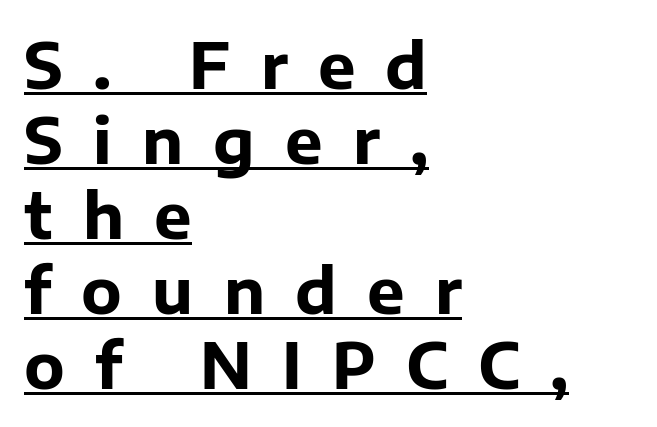
Q: Is the text bold? A: Yes.
Q: Is the text italic (slanted)? A: No, it is upright.
Q: Is the typeface a serif or a sans-serif typeface? A: Sans-serif.
Q: Is the text underlined? A: Yes.
Q: How is the paragraph aligned? A: Left-aligned.
Q: Is the spacing between letters normal or unusually wide? A: Unusually wide.
Q: Width (condensed, normal, or wide)? A: Normal.
Q: Stroke contrast? A: Low.
Q: x-height? A: Medium.
Q: Monospaced? A: No.
